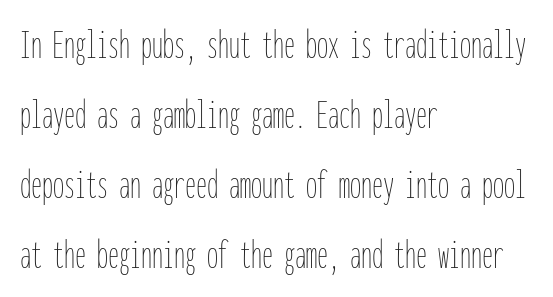
The image shows 44 px thin, condensed type, upright, monospaced; set left-aligned, normal line spacing (1.59x), normal letter spacing, not underlined; low stroke contrast and a medium x-height.
